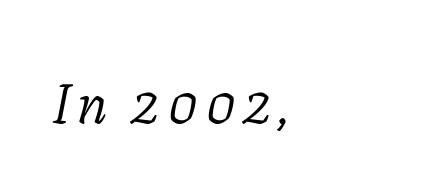
Stroke terminals: seriffed. The whole block is typeset with a tilt. Caption: face not bold, strokes unweighted. Reading down the block, your eye returns to a fixed left position each line.
